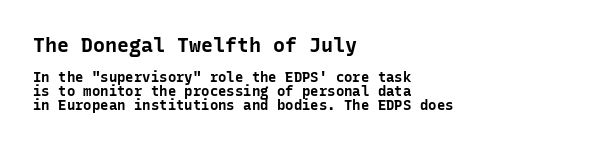
The image shows 20 px bold type, upright; set left-aligned, tight line spacing (0.97x), normal letter spacing, not underlined; the first (top) block is 1.43x larger.
